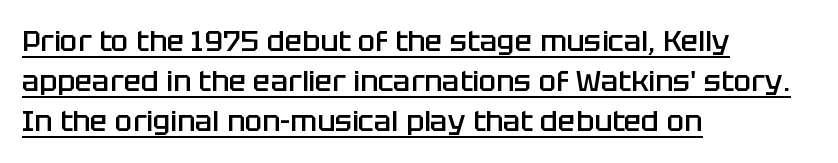
Are there feet on the stems? There aren't — it's a sans. The rendering uses the underline text-decoration. Varying glyph widths throughout — classic text-font behaviour. The lines are quadded left. The font's upright variant was chosen for this text.
